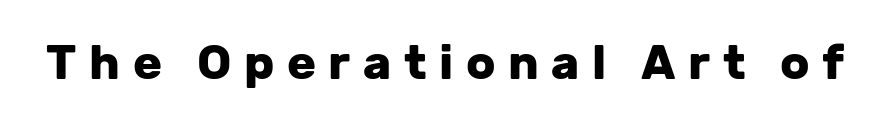
The image shows 48 px heavy sans-serif type, upright; set unusually wide letter spacing (+0.26 em), not underlined; low stroke contrast and a medium x-height.
